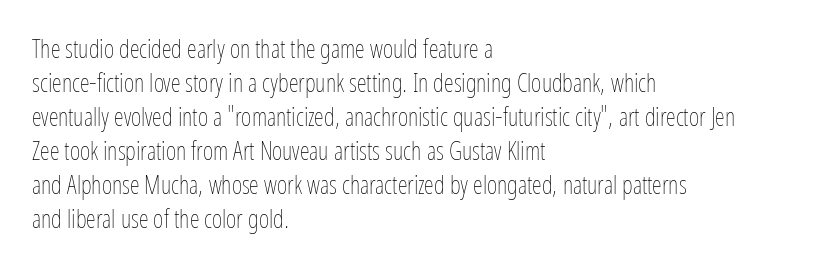
The image shows 25 px text type, upright; set left-aligned, normal line spacing (1.36x), normal letter spacing, not underlined.
